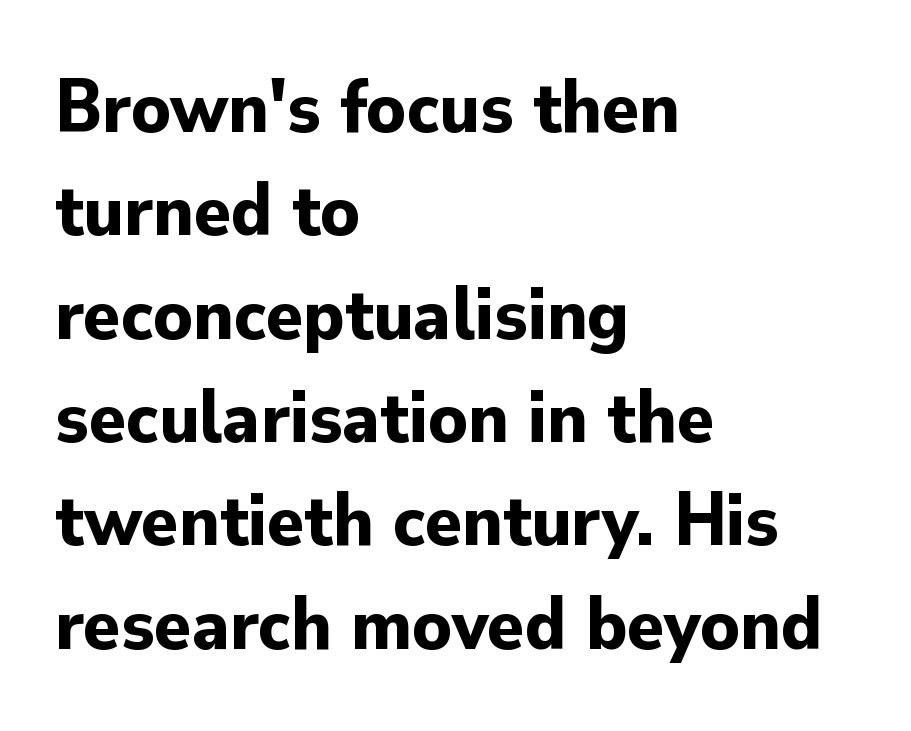
{"serif": "no", "italic": "no", "bold": "yes", "weight": "bold", "width": "normal", "stroke_contrast": "low", "x_height": "small", "monospaced": "no", "underline": "no", "align": "left", "line_spacing": "normal", "line_spacing_ratio": 1.36, "letter_spacing": "normal", "letter_spacing_em": 0.0, "glyph_px": 76}
